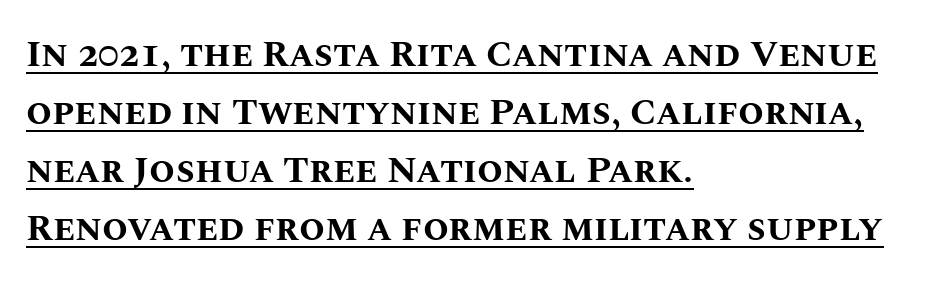
Students, note that the glyphs here touch the page at normal intervals. The specimen includes a rule beneath the text block's lines. The letters stand upright; this is a roman face. I'd describe the lettering as bold — thick and assertive. Whoever set this chose a conventional vertical rhythm. These lines are rendered in a variable-pitch font.
